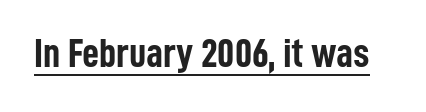
Q: Is the text bold? A: Yes.
Q: Is the text italic (slanted)? A: No, it is upright.
Q: Is the typeface a serif or a sans-serif typeface? A: Sans-serif.
Q: Is the text underlined? A: Yes.
Q: Is the spacing between letters normal or unusually wide? A: Normal.
Q: Width (condensed, normal, or wide)? A: Condensed.
Q: Stroke contrast? A: Low.
Q: x-height? A: Medium.
Q: Monospaced? A: No.
